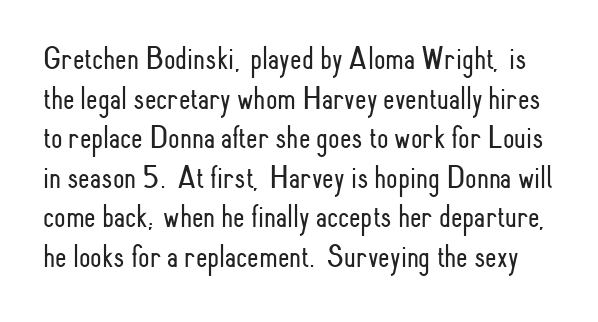
The image shows 33 px light, condensed sans-serif type, upright; set line spacing 1.2x, normal letter spacing, not underlined; low stroke contrast and a small x-height.
